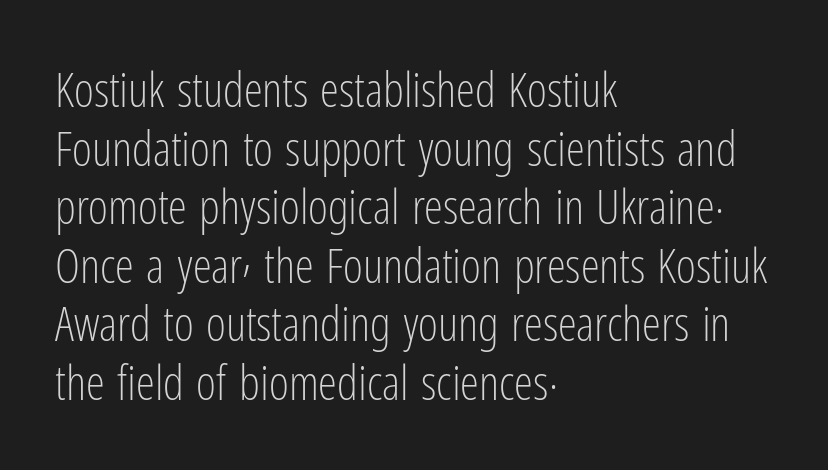
The image shows 48 px light, condensed sans-serif type, upright; set left-aligned, line spacing 1.22x, normal letter spacing, not underlined; low stroke contrast and a medium x-height.
